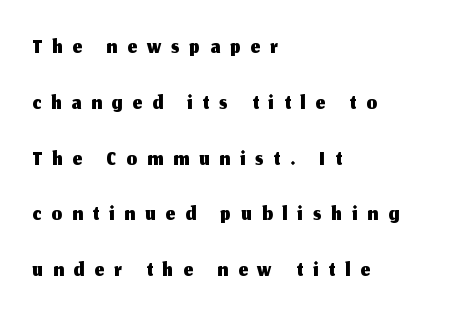
A bare baseline throughout the passage. Nope, not italic — everything's standing straight. Leading matches the norm, producing a regular column. Horizontally, the lines are justified to the leading edge only. The typeface chosen for these lines omits serifs. You could not count columns in this text — the font is proportionally spaced.
